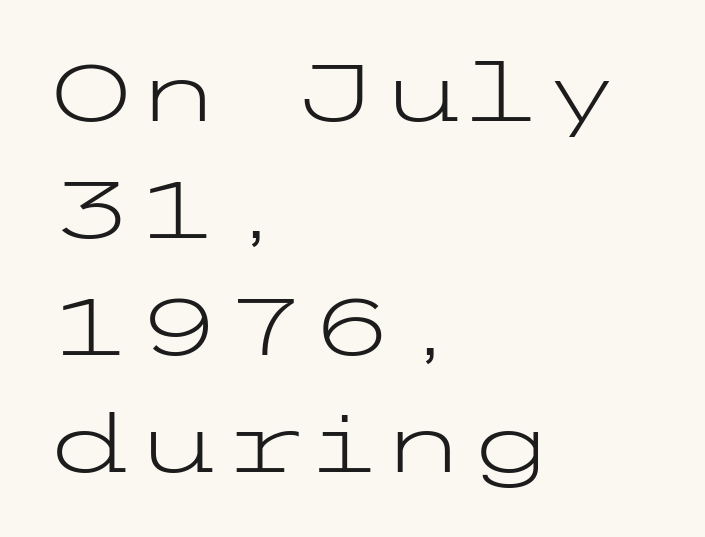
{"serif": "no", "italic": "no", "bold": "no", "weight": "light", "width": "wide", "stroke_contrast": "low", "x_height": "medium", "underline": "no", "align": "left", "line_spacing": "normal", "line_spacing_ratio": 1.48, "letter_spacing": "normal", "letter_spacing_em": 0.0, "glyph_px": 79}
